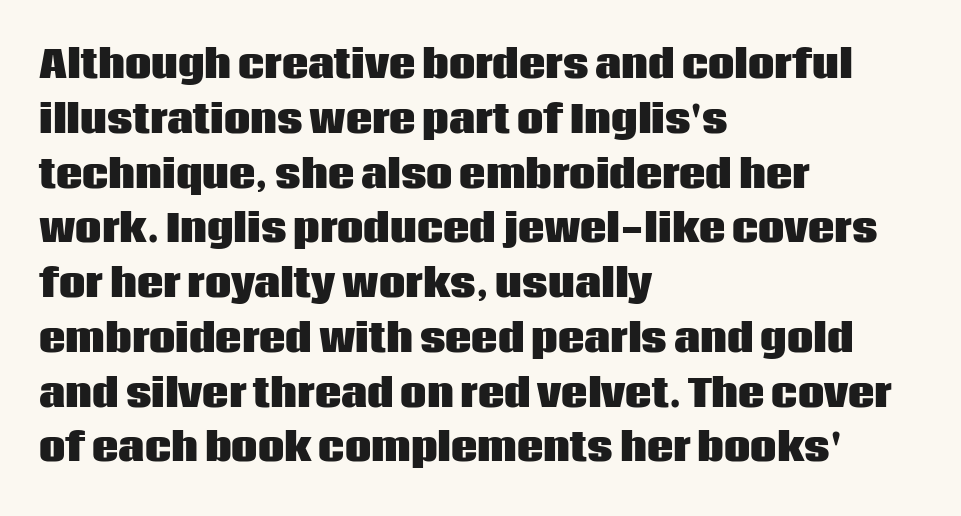
Stroke terminals: plain, sans-serif. The type is set solid horizontally, with unmodified tracking. Style check: upright. Does the copy run flush right? No — it runs flush left. The space directly below the letters is spotless.
